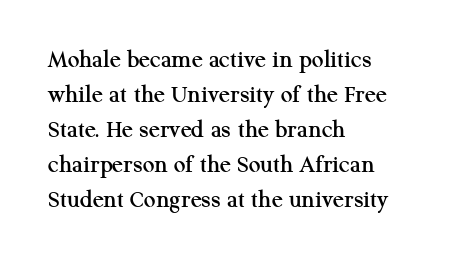
{"italic": "no", "underline": "no", "align": "left", "line_spacing": "normal", "line_spacing_ratio": 1.35, "letter_spacing": "normal", "letter_spacing_em": 0.0, "glyph_px": 26}
